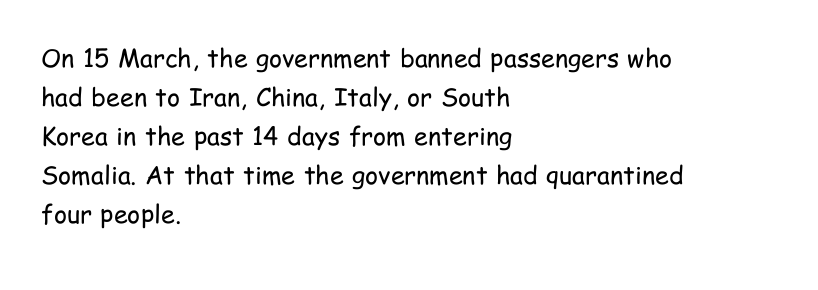
Q: Is the text bold? A: No.
Q: Is the text italic (slanted)? A: No, it is upright.
Q: Is the text underlined? A: No.
Q: How is the paragraph aligned? A: Left-aligned.
Q: Is the spacing between letters normal or unusually wide? A: Normal.
Q: Is the spacing between lines tight, normal or loose? A: Normal.
